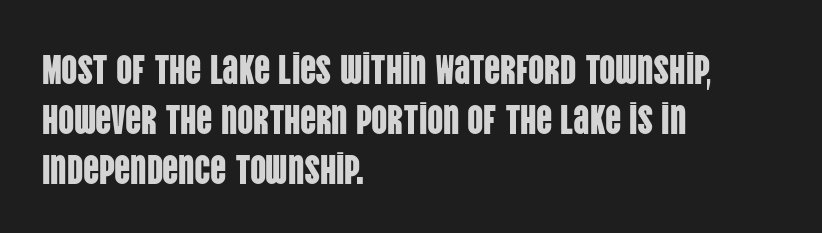
Q: Is the text italic (slanted)? A: No, it is upright.
Q: Is the typeface a serif or a sans-serif typeface? A: Sans-serif.
Q: Is the text underlined? A: No.
Q: How is the paragraph aligned? A: Left-aligned.
Q: Is the spacing between letters normal or unusually wide? A: Normal.
Q: Is the spacing between lines tight, normal or loose? A: Normal.
Q: Width (condensed, normal, or wide)? A: Condensed.
Q: Stroke contrast? A: Low.
Q: x-height? A: Large.
Q: Monospaced? A: No.
